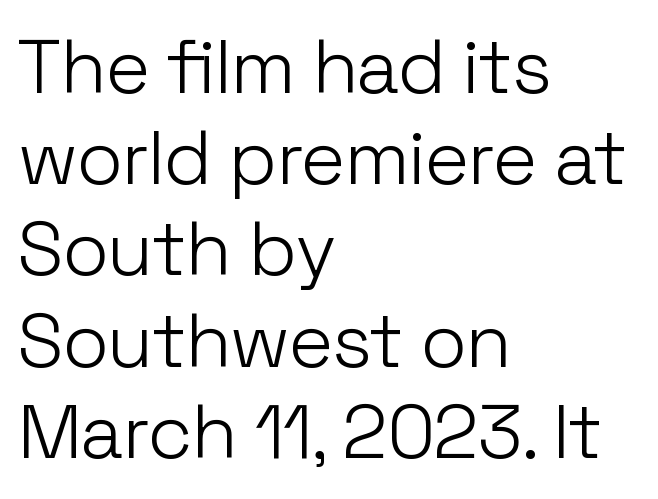
Q: Is the text bold? A: No.
Q: Is the text italic (slanted)? A: No, it is upright.
Q: Is the typeface a serif or a sans-serif typeface? A: Sans-serif.
Q: Is the text underlined? A: No.
Q: How is the paragraph aligned? A: Left-aligned.
Q: Is the spacing between letters normal or unusually wide? A: Normal.
Q: Width (condensed, normal, or wide)? A: Normal.
Q: Stroke contrast? A: Low.
Q: x-height? A: Medium.
Q: Monospaced? A: No.
